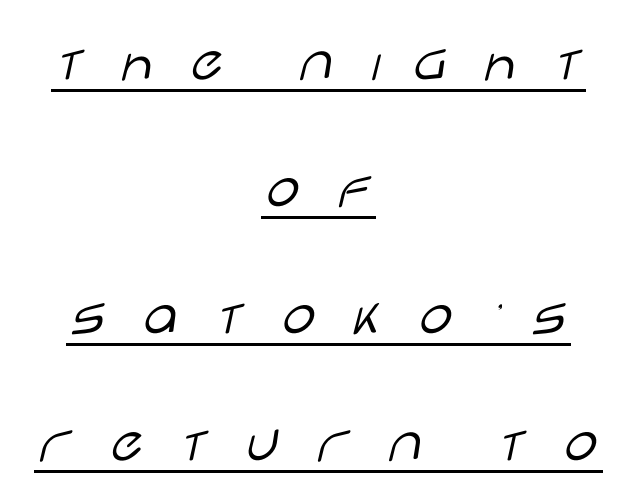
Each new line begins a long way beneath the previous one. The face used here is rendered with a markedly widened letterfit. Looks like regular typesetting: each glyph gets only the width it needs. The text was rendered using a sans face with plain stroke endings.
